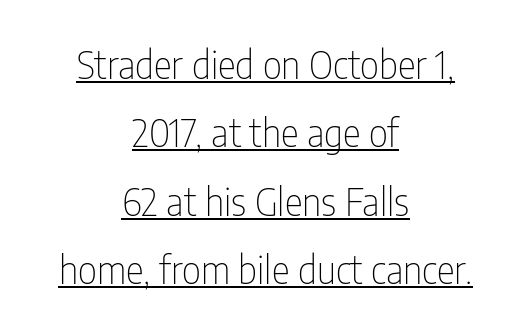
Q: Is the text bold? A: No.
Q: Is the text italic (slanted)? A: No, it is upright.
Q: Is the typeface a serif or a sans-serif typeface? A: Sans-serif.
Q: Is the text underlined? A: Yes.
Q: How is the paragraph aligned? A: Centered.
Q: Is the spacing between letters normal or unusually wide? A: Normal.
Q: Width (condensed, normal, or wide)? A: Condensed.
Q: Stroke contrast? A: Low.
Q: x-height? A: Medium.
Q: Monospaced? A: No.
